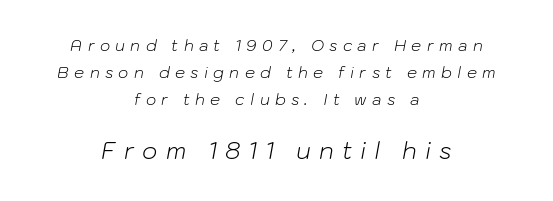
{"italic": "yes", "lean": "right", "slant_degrees": 10, "bold": "no", "underline": "no", "align": "center", "line_spacing": "normal", "line_spacing_ratio": 1.69, "letter_spacing": "wide", "letter_spacing_em": 0.33, "larger_block": "second", "size_ratio": 1.5, "glyph_px": 24}
